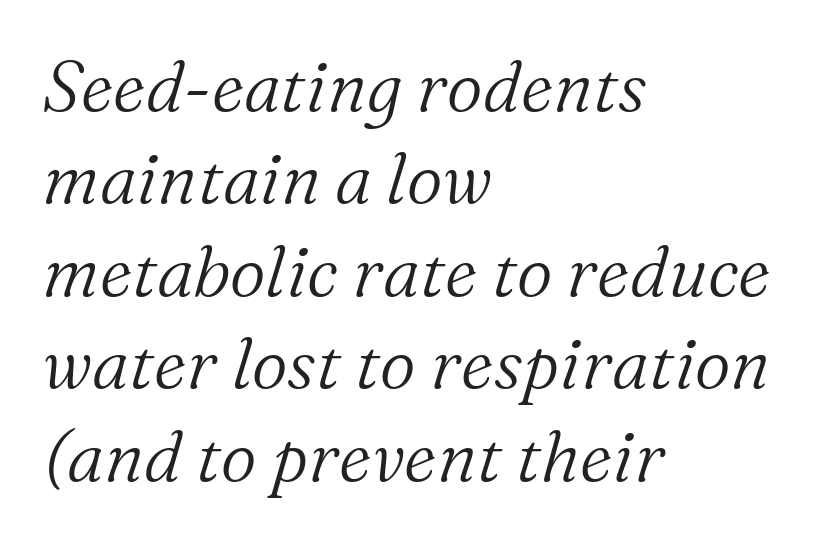
Q: Is the text bold? A: No.
Q: Is the text italic (slanted)? A: Yes, it leans right by about 16 degrees.
Q: Is the typeface a serif or a sans-serif typeface? A: Serif.
Q: Is the text underlined? A: No.
Q: How is the paragraph aligned? A: Left-aligned.
Q: Is the spacing between letters normal or unusually wide? A: Normal.
Q: Is the spacing between lines tight, normal or loose? A: Normal.
Q: Width (condensed, normal, or wide)? A: Normal.
Q: Stroke contrast? A: Medium.
Q: x-height? A: Medium.
Q: Monospaced? A: No.
